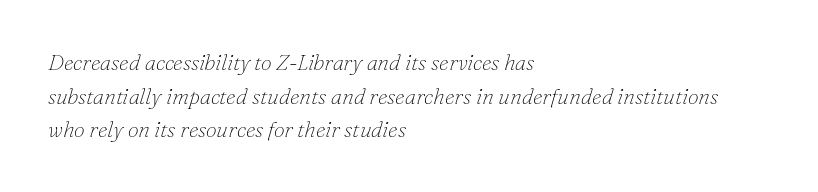
The image shows 22 px text type, italic (leaning right); set left-aligned, normal line spacing (1.53x), normal letter spacing, not underlined.
